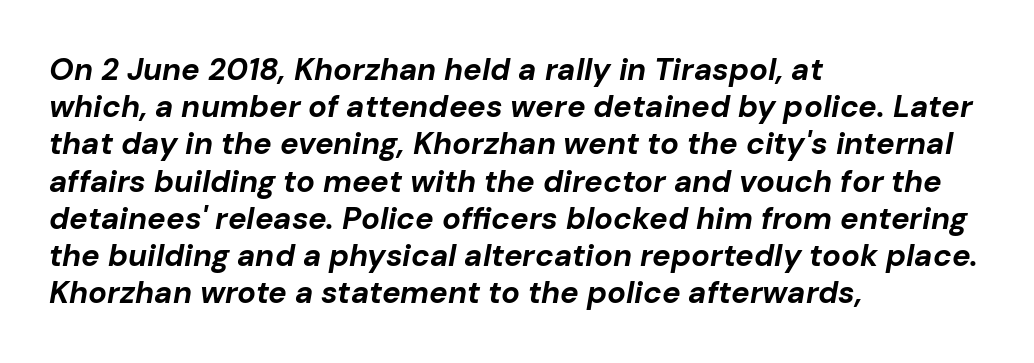
Q: Is the text bold? A: Yes.
Q: Is the text italic (slanted)? A: Yes, it leans right by about 10 degrees.
Q: Is the text underlined? A: No.
Q: How is the paragraph aligned? A: Left-aligned.
Q: Is the spacing between letters normal or unusually wide? A: Normal.
Q: Width (condensed, normal, or wide)? A: Normal.
Q: Stroke contrast? A: Low.
Q: x-height? A: Medium.
Q: Monospaced? A: No.
